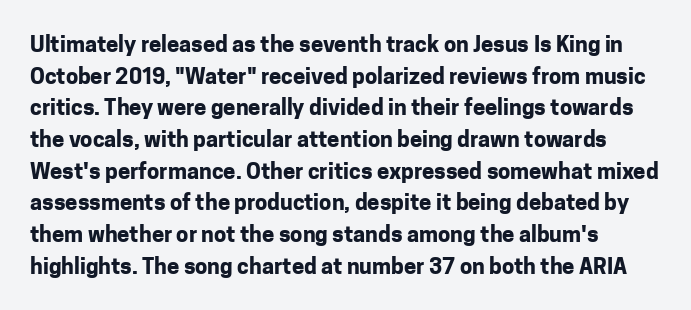
{"italic": "no", "bold": "yes", "underline": "no", "line_spacing": "normal", "line_spacing_ratio": 1.44, "letter_spacing": "normal", "letter_spacing_em": 0.0, "glyph_px": 22}
